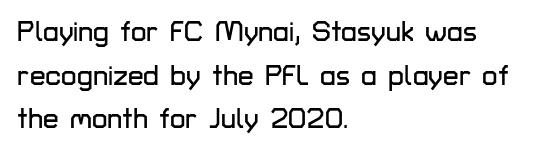
The image shows 28 px sans-serif type, upright; set left-aligned, normal line spacing (1.56x), normal letter spacing, not underlined; low stroke contrast and a medium x-height.
